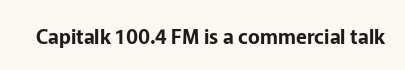
The image shows 20 px text type, upright; set normal letter spacing, not underlined.
